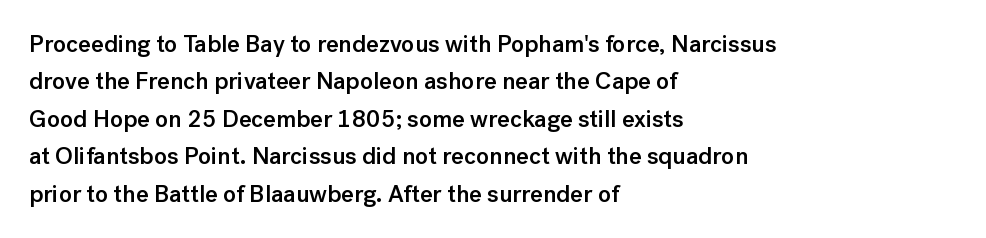
{"italic": "no", "bold": "semi", "underline": "no", "align": "left", "line_spacing": "normal", "line_spacing_ratio": 1.56, "letter_spacing": "normal", "letter_spacing_em": 0.0, "glyph_px": 24}
